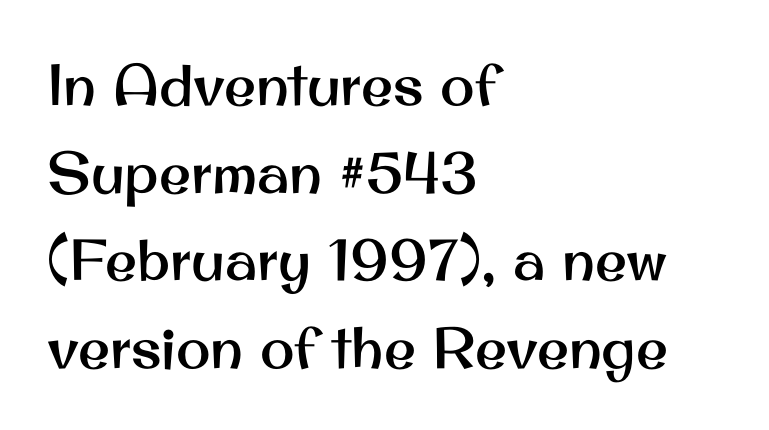
Q: Is the text italic (slanted)? A: No, it is upright.
Q: Is the typeface a serif or a sans-serif typeface? A: Sans-serif.
Q: Is the text underlined? A: No.
Q: How is the paragraph aligned? A: Left-aligned.
Q: Is the spacing between letters normal or unusually wide? A: Normal.
Q: Is the spacing between lines tight, normal or loose? A: Normal.
Q: Width (condensed, normal, or wide)? A: Normal.
Q: Stroke contrast? A: Medium.
Q: x-height? A: Small.
Q: Monospaced? A: No.
